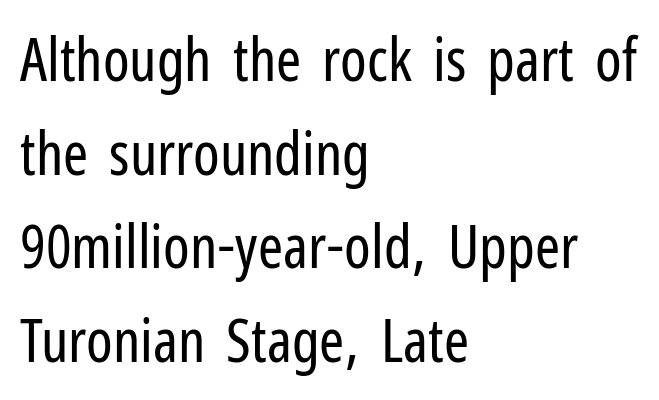
Q: Is the text bold? A: No.
Q: Is the text italic (slanted)? A: No, it is upright.
Q: Is the typeface a serif or a sans-serif typeface? A: Sans-serif.
Q: Is the text underlined? A: No.
Q: How is the paragraph aligned? A: Left-aligned.
Q: Is the spacing between letters normal or unusually wide? A: Normal.
Q: Is the spacing between lines tight, normal or loose? A: Normal.
Q: Width (condensed, normal, or wide)? A: Condensed.
Q: Stroke contrast? A: Low.
Q: x-height? A: Medium.
Q: Monospaced? A: No.
